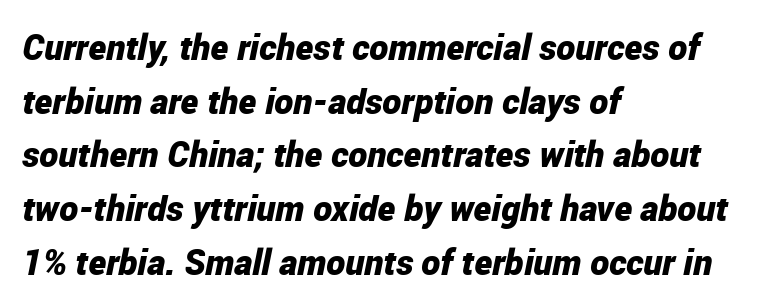
The space directly below the letters is spotless. Each new line begins a customary step beneath the previous one. Default kerning and tracking; the words read as compact shapes. Which margin do the lines hug? The left one — the right edge is uneven.
